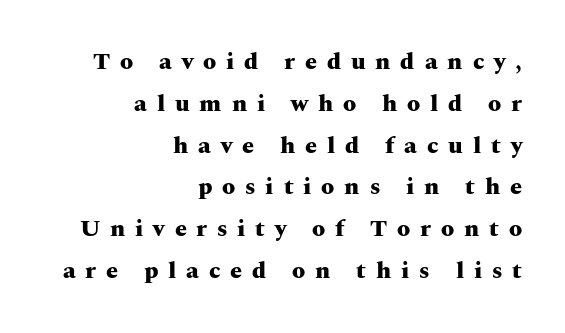
Q: Is the text bold? A: Yes.
Q: Is the text italic (slanted)? A: No, it is upright.
Q: Is the text underlined? A: No.
Q: How is the paragraph aligned? A: Right-aligned.
Q: Is the spacing between letters normal or unusually wide? A: Unusually wide.
